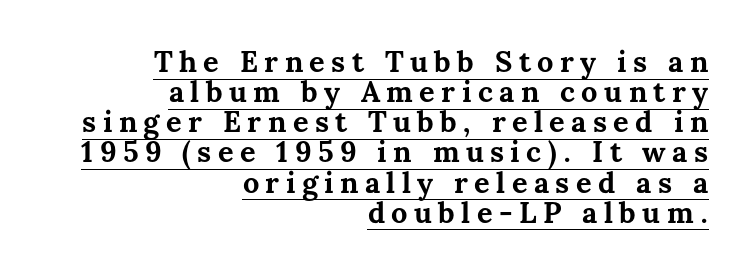
The image shows 29 px bold type, upright; set right-aligned, tight line spacing (1.04x), unusually wide letter spacing (+0.22 em), underlined; medium stroke contrast and a medium x-height.
